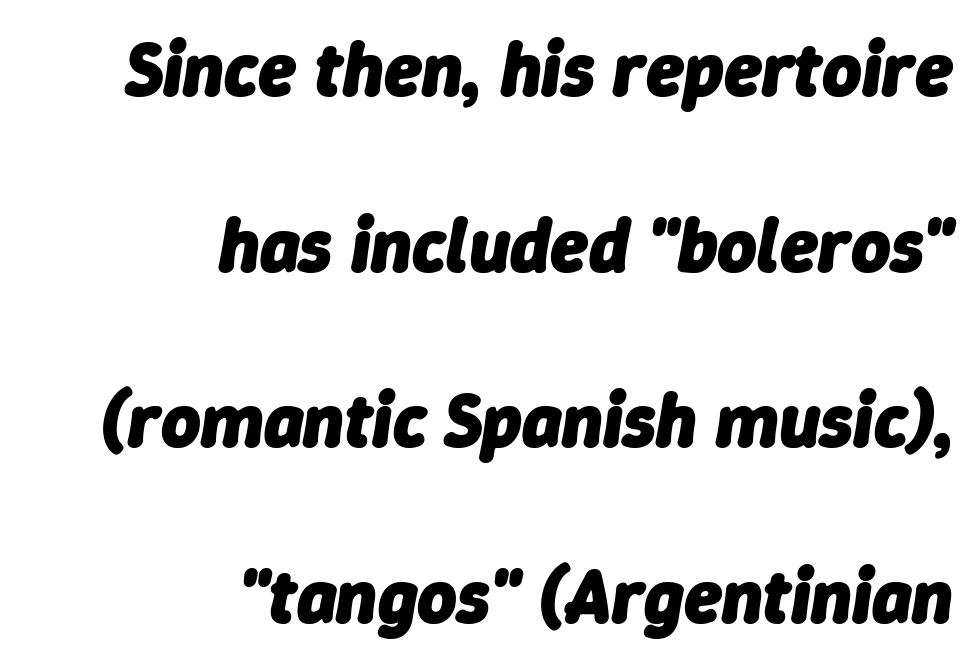
The passage shown is typed in a proportional face where columns would drift. Letters rest on an invisible, unmarked baseline. Observe the ordinary spacing: letters are neighbours, not strangers. A full-strength bold gives these letters their thick strokes. The lines are quadded right.
